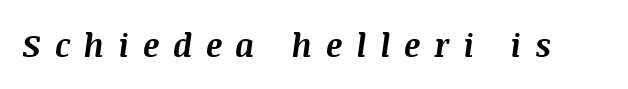
{"italic": "yes", "lean": "right", "slant_degrees": 8, "bold": "yes", "weight": "bold", "width": "normal", "stroke_contrast": "medium", "x_height": "large", "monospaced": "no", "underline": "no", "letter_spacing": "wide", "letter_spacing_em": 0.43, "glyph_px": 32}
